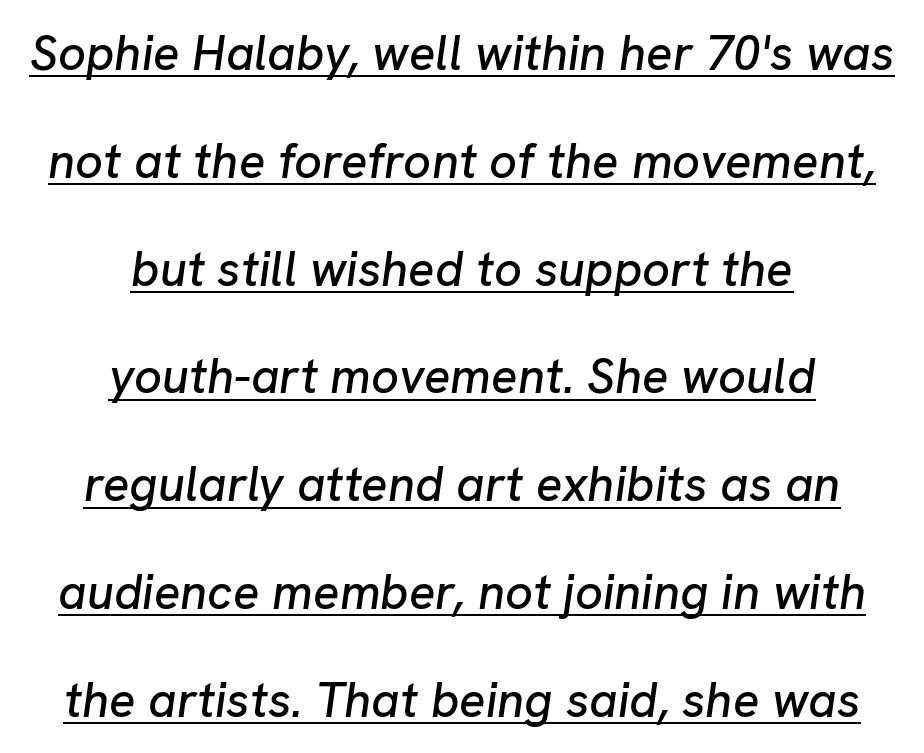
{"italic": "yes", "lean": "right", "slant_degrees": 8, "width": "normal", "stroke_contrast": "low", "x_height": "medium", "monospaced": "no", "underline": "yes", "align": "center", "line_spacing": "loose", "line_spacing_ratio": 2.2, "letter_spacing": "normal", "letter_spacing_em": 0.0, "glyph_px": 49}
